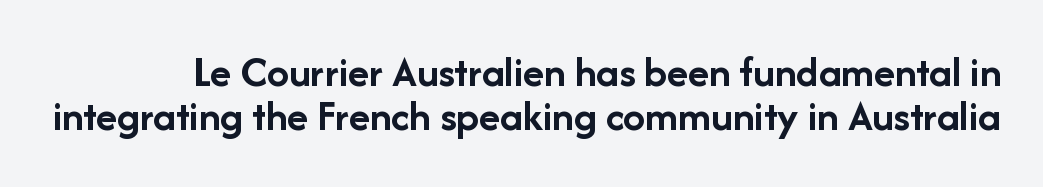
These words are printed bold, with thick strokes throughout. Only glyphs here, with clear space below each row. Honestly, the letter spacing is just normal — you wouldn't notice it. Look at the bottom of the vertical strokes: they stop flat, with no serifs. Character widths vary here, with narrow letters taking less room than wide ones. The specimen reads as upright at a glance.
